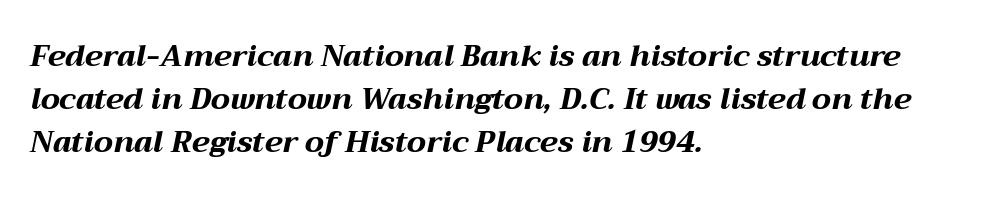
{"italic": "yes", "lean": "right", "slant_degrees": 12, "bold": "yes", "weight": "bold", "width": "wide", "stroke_contrast": "medium", "x_height": "medium", "monospaced": "no", "underline": "no", "align": "left", "line_spacing": "normal", "line_spacing_ratio": 1.43, "letter_spacing": "normal", "letter_spacing_em": 0.0, "glyph_px": 30}
